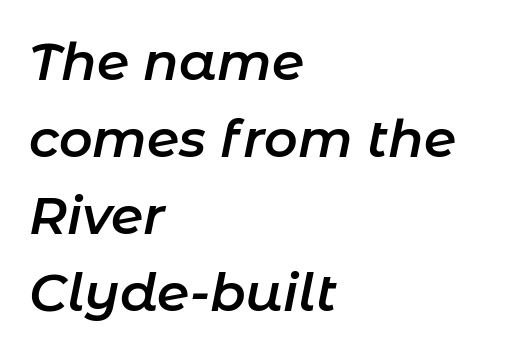
The image shows 52 px semibold type, italic (leaning right); set left-aligned, normal line spacing (1.48x), normal letter spacing, not underlined; low stroke contrast and a medium x-height.
